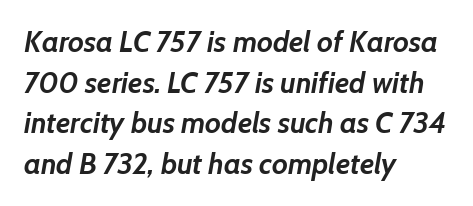
The baseline area is clear. You can tell it's italic because the verticals aren't actually vertical. The setting favours the left margin, as ordinary paragraphs usually do. As a designer I'd log this as weight 700, bold. This sample keeps an unexceptional amount of space between lines. A typesetter would call this proportional, since set widths differ per character.
